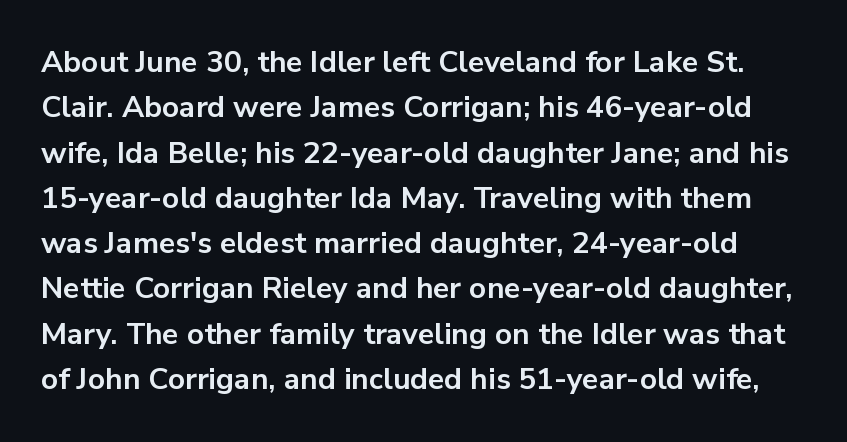
The letters stand upright; this is a roman face. The strokes are fattened all the way to bold. If you measured baseline to baseline, you'd find a middling distance. This sample has the flowing, uneven cadence of proportional lettering. Nope, no serifs anywhere on these letters.
